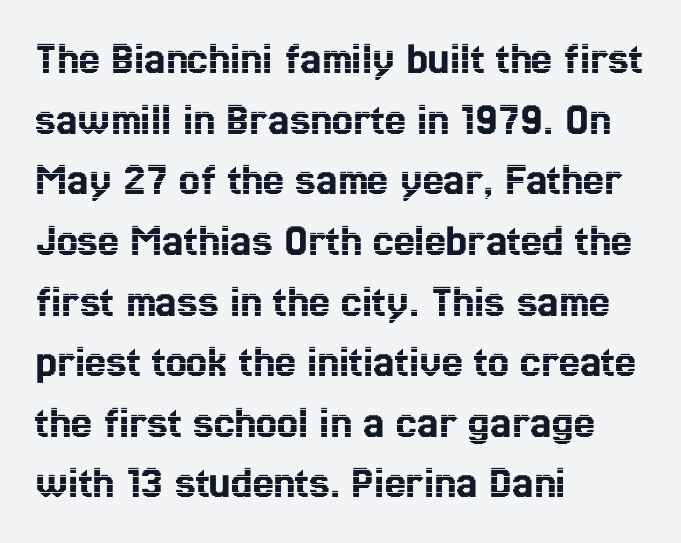
Here the designer chose a conventional face with non-uniform glyph widths. Rule under the text: the space is simply empty. You could call the tracking neutral — neither tight nor loose. The axis of the letterforms is exactly vertical. A typesetter would call this leading conventional body-copy spacing.
